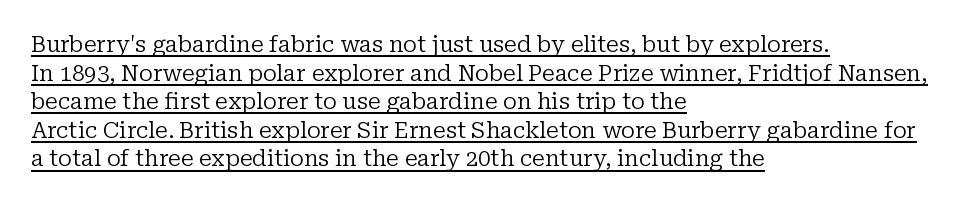
Students, observe the line beneath the letters — that is underlining. Line starts are locked; line ends wander. The vertical gap from one line to the next is medium. The lettering holds an erect, upright posture throughout. The passage shown has conventional tracking throughout. The letters look calm and open, with moderate or lighter stems.
